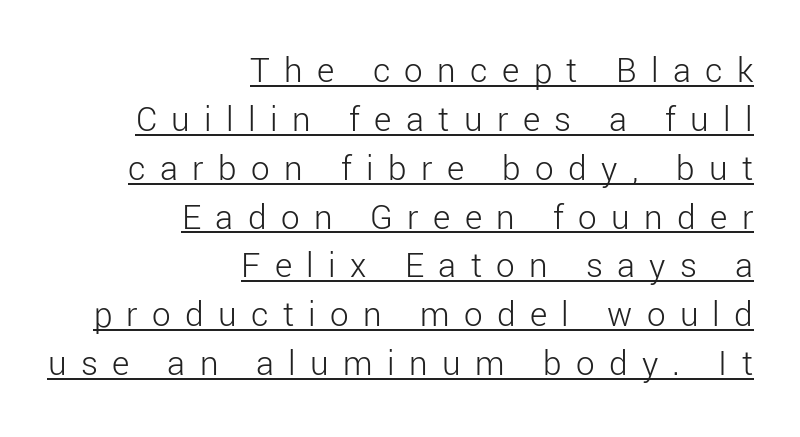
The image shows 37 px light sans-serif type, upright; set right-aligned, normal line spacing (1.32x), unusually wide letter spacing (+0.39 em), underlined; low stroke contrast and a medium x-height.
